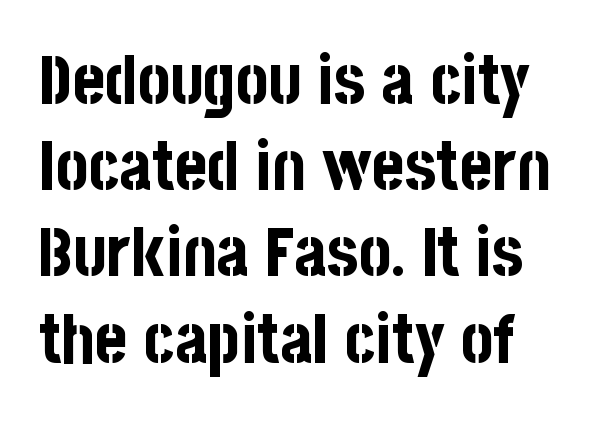
Q: Is the text bold? A: Yes.
Q: Is the text italic (slanted)? A: No, it is upright.
Q: Is the typeface a serif or a sans-serif typeface? A: Sans-serif.
Q: Is the text underlined? A: No.
Q: Is the spacing between letters normal or unusually wide? A: Normal.
Q: Is the spacing between lines tight, normal or loose? A: Normal.
Q: Width (condensed, normal, or wide)? A: Condensed.
Q: Stroke contrast? A: Low.
Q: x-height? A: Large.
Q: Monospaced? A: No.
